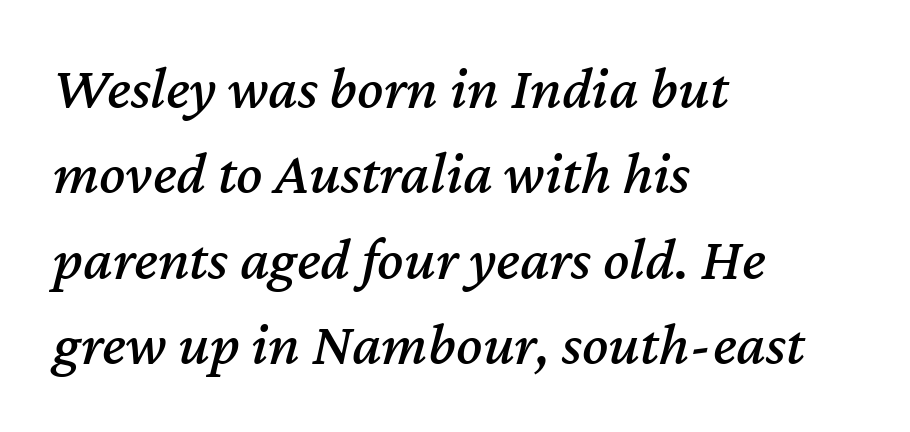
The image shows 61 px text type, italic (leaning right); set left-aligned, normal line spacing (1.4x), normal letter spacing, not underlined; medium stroke contrast and a medium x-height.
